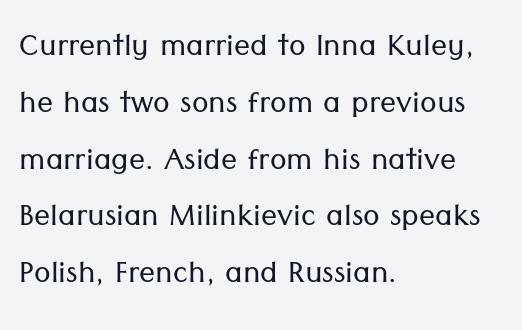
Check where the strokes stop: nothing finishes them off — pure sans. The type is set solid horizontally, with unmodified tracking. The lettering stays uniformly vertical, giving the passage a roman look. The zone under the glyphs is completely vacant. Proportional: the letters do not fall into vertical columns.
